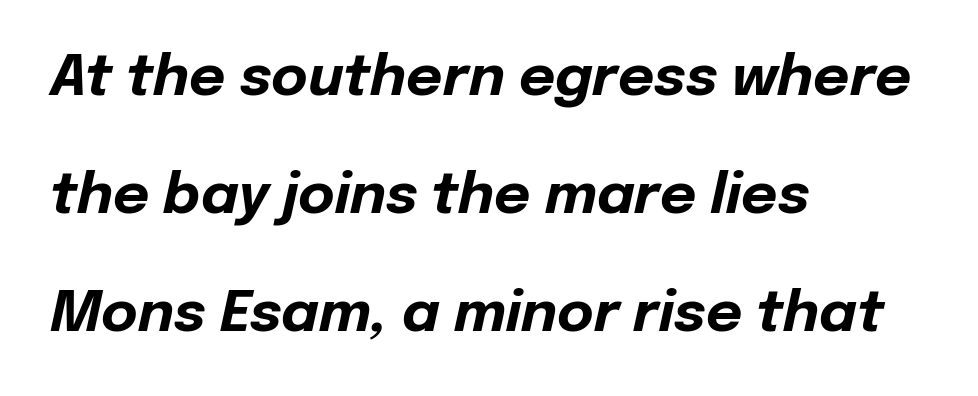
Q: Is the text bold? A: Yes.
Q: Is the text italic (slanted)? A: Yes, it leans right by about 12 degrees.
Q: Is the text underlined? A: No.
Q: How is the paragraph aligned? A: Left-aligned.
Q: Is the spacing between letters normal or unusually wide? A: Normal.
Q: Is the spacing between lines tight, normal or loose? A: Loose.
Q: Width (condensed, normal, or wide)? A: Normal.
Q: Stroke contrast? A: Low.
Q: x-height? A: Medium.
Q: Monospaced? A: No.
